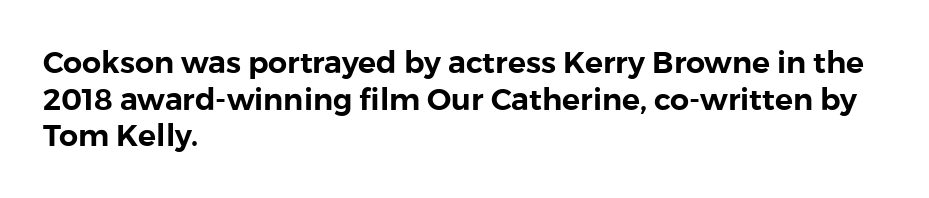
The image shows 30 px sans-serif type, upright; set left-aligned, line spacing 1.22x, normal letter spacing, not underlined; a medium x-height.
